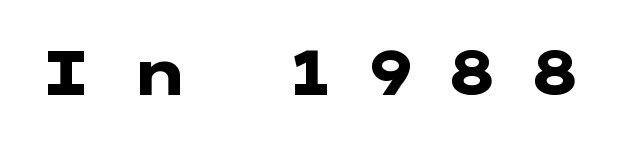
Q: Is the text bold? A: Yes.
Q: Is the text italic (slanted)? A: No, it is upright.
Q: Is the typeface a serif or a sans-serif typeface? A: Sans-serif.
Q: Is the text underlined? A: No.
Q: Is the spacing between letters normal or unusually wide? A: Unusually wide.
Q: Width (condensed, normal, or wide)? A: Wide.
Q: Stroke contrast? A: Low.
Q: x-height? A: Medium.
